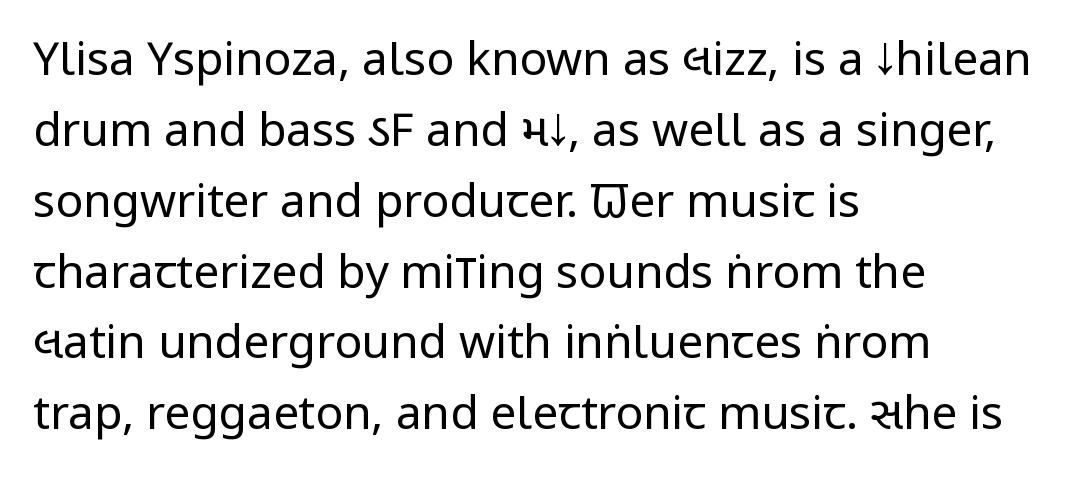
Interline gaps are of average width in this sample. This sample uses a sans-serif face. Designer's note — italics off, roman on. Weight: not bold — regular or lighter. Notice how the passage keeps a crisp vertical edge on the left only. Character widths vary here, with narrow letters taking less room than wide ones.
